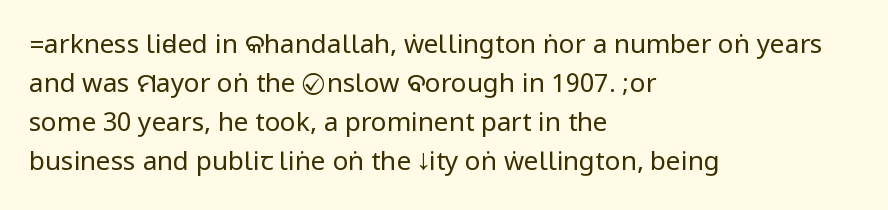
Each new line begins a customary step beneath the previous one. Students, note that the glyphs here touch the page at normal intervals. Letters rest on an invisible, unmarked baseline. Posture: upright roman.
